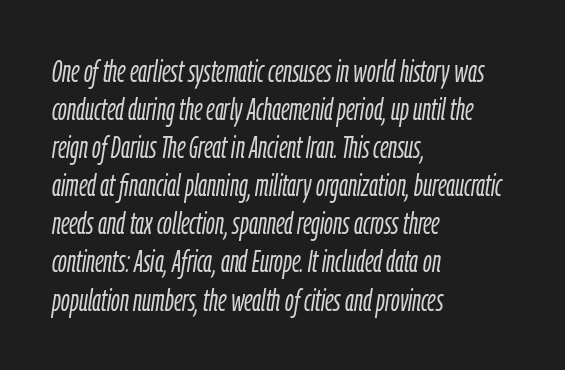
{"italic": "yes", "lean": "right", "slant_degrees": 9, "bold": "no", "weight": "light", "width": "condensed", "stroke_contrast": "low", "x_height": "medium", "monospaced": "no", "underline": "no", "align": "left", "line_spacing": "normal", "line_spacing_ratio": 1.27, "letter_spacing": "normal", "letter_spacing_em": 0.0, "glyph_px": 30}
